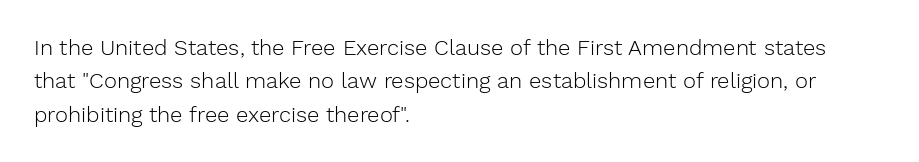
Summary of vertical rhythm: regular, with standard interline spacing. No extra ink here — the face is not bold. Quick note: not italic, upright. Horizontal alignment here is leftward, the default for most running prose.
